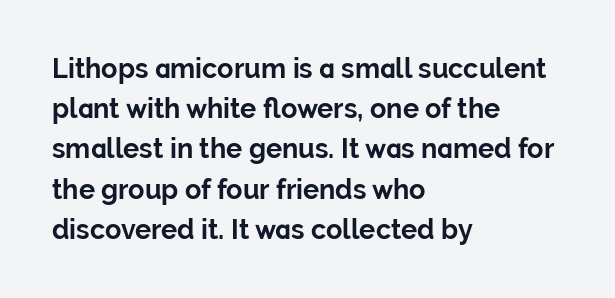
Q: Is the text bold? A: Yes.
Q: Is the text italic (slanted)? A: No, it is upright.
Q: Is the text underlined? A: No.
Q: How is the paragraph aligned? A: Left-aligned.
Q: Is the spacing between letters normal or unusually wide? A: Normal.
Q: Is the spacing between lines tight, normal or loose? A: Normal.
